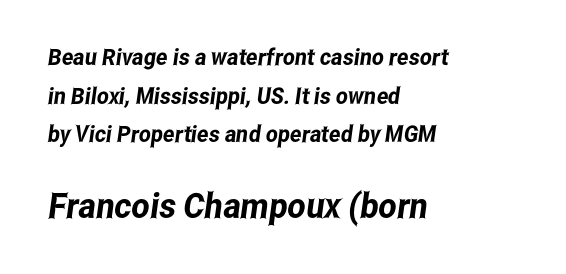
The image shows 35 px condensed sans-serif type; set left-aligned, normal line spacing (1.68x), normal letter spacing, not underlined; the second (bottom) block is 1.52x larger; low stroke contrast and a medium x-height.
